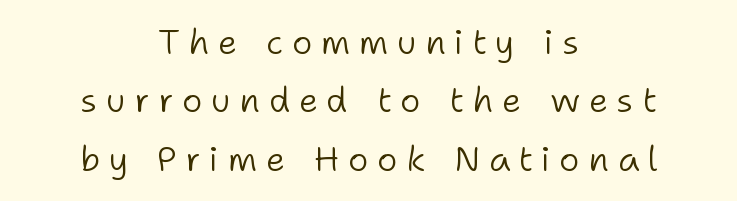
Q: Is the text bold? A: No.
Q: Is the text italic (slanted)? A: No, it is upright.
Q: Is the typeface a serif or a sans-serif typeface? A: Sans-serif.
Q: Is the text underlined? A: No.
Q: How is the paragraph aligned? A: Centered.
Q: Is the spacing between letters normal or unusually wide? A: Unusually wide.
Q: Is the spacing between lines tight, normal or loose? A: Normal.
Q: Width (condensed, normal, or wide)? A: Normal.
Q: Stroke contrast? A: Low.
Q: x-height? A: Medium.
Q: Monospaced? A: No.
